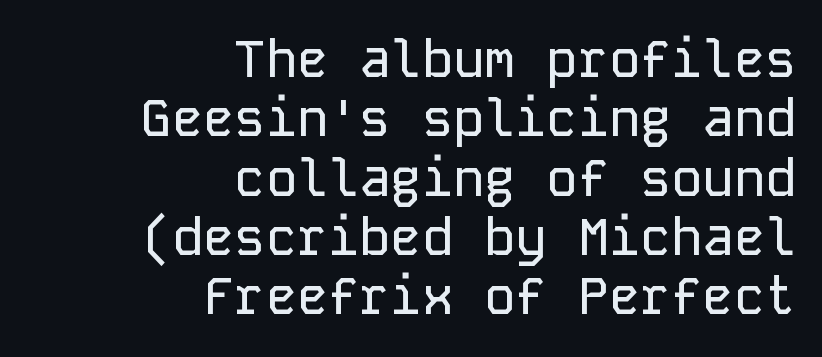
The image shows 52 px sans-serif type, upright, monospaced; set right-aligned, tight line spacing (1.14x), normal letter spacing, not underlined; low stroke contrast and a medium x-height.
